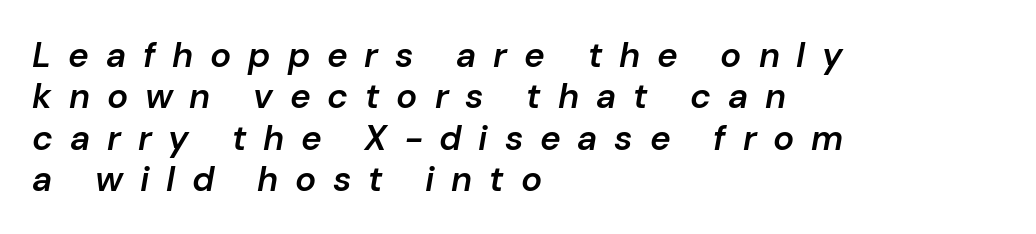
The image shows 35 px semibold type, italic (leaning right); set left-aligned, line spacing 1.18x, unusually wide letter spacing (+0.48 em), not underlined; low stroke contrast and a medium x-height.
